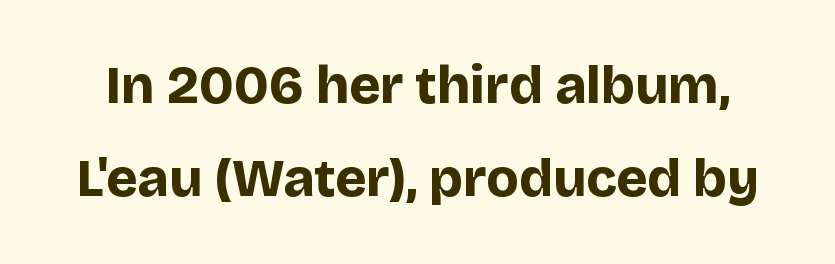
The image shows 53 px bold sans-serif type, upright; set line spacing 1.75x, normal letter spacing, not underlined; low stroke contrast and a large x-height.
